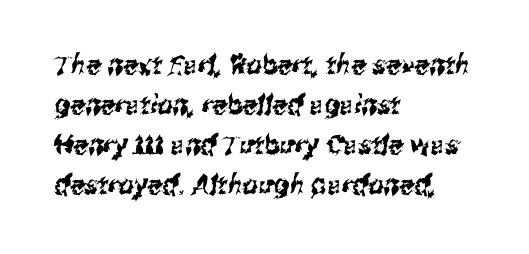
Q: Is the text underlined? A: No.
Q: How is the paragraph aligned? A: Left-aligned.
Q: Is the spacing between letters normal or unusually wide? A: Normal.
Q: Is the spacing between lines tight, normal or loose? A: Normal.
